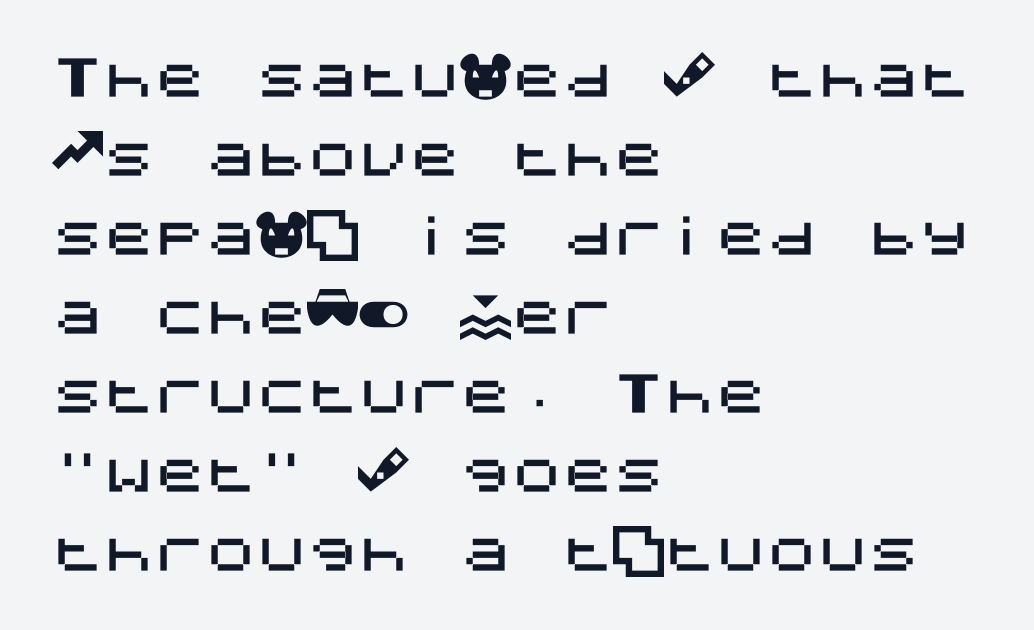
The image shows 51 px sans-serif type, upright; set left-aligned, normal line spacing (1.55x), normal letter spacing, not underlined; medium stroke contrast and a large x-height.
